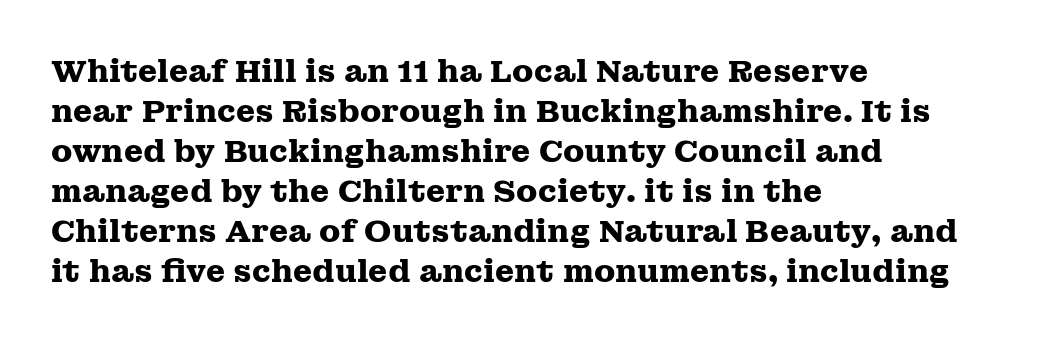
{"serif": "yes", "italic": "no", "bold": "yes", "weight": "heavy", "width": "wide", "stroke_contrast": "medium", "x_height": "medium", "monospaced": "no", "underline": "no", "align": "left", "line_spacing": "normal", "line_spacing_ratio": 1.29, "letter_spacing": "normal", "letter_spacing_em": 0.0, "glyph_px": 31}
